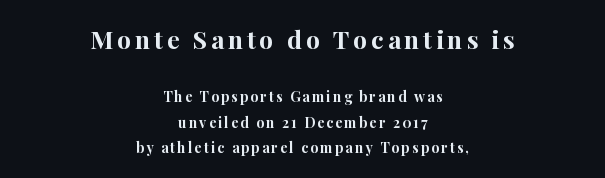
The image shows 25 px bold type, upright; set centered, line spacing 1.81x, not underlined; the first (top) block is 1.79x larger.
